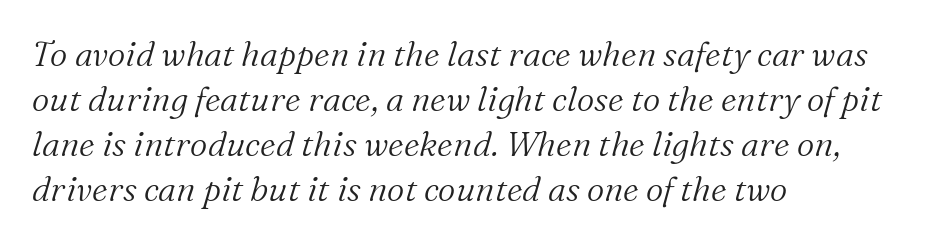
Every character sits at an angle, as italics do. The face used here is rendered with its standard letterfit. Stroke thickness stays within the range of a standard reading face or lighter. Underline: absent.
